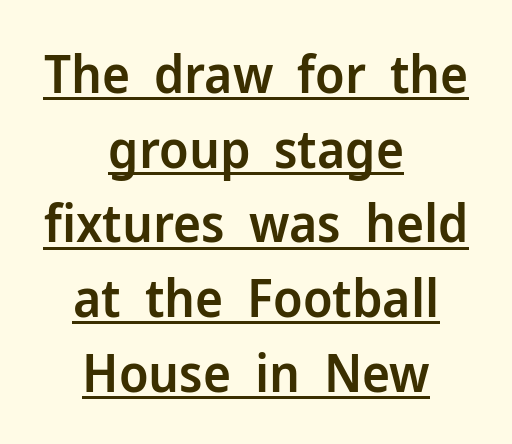
This sample uses plain, unmodified letter spacing. Here the designer chose a conventional face with non-uniform glyph widths. The words here are underlined. A centered setting, common on invitations and titles, is used for this passage. Nope, no serifs anywhere on these letters.
